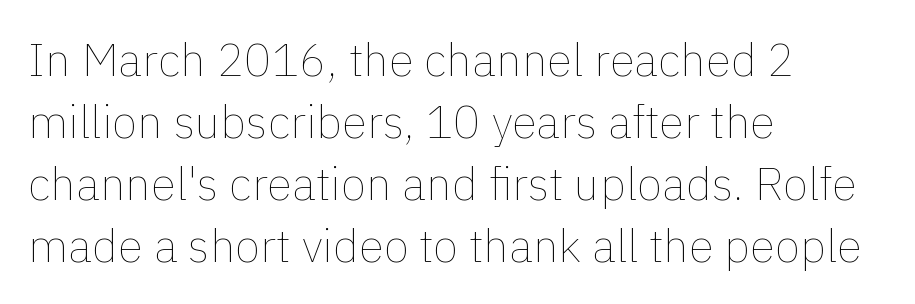
Students, observe: this is what conventionally led text looks like. The type is set solid horizontally, with unmodified tracking. A quiet, ordinary-to-light weight characterises the typeface. The space beneath each line is pristine and unruled. Teacher's note: observe the even left margin — that is flush-left alignment.
